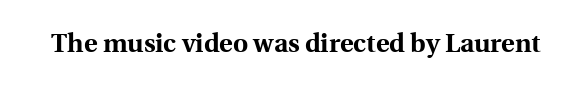
Only glyphs here, with clear space below each row. Rendered with straight, roman letterforms. The glyphs have the mass of a bold cut. Observe the ordinary spacing: letters are neighbours, not strangers.
